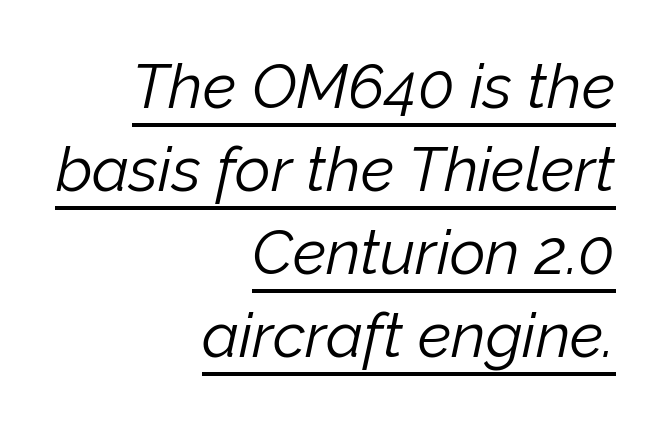
The rendering uses natural spacing where letterforms have individual widths. Notice how the passage keeps a crisp vertical edge on the right only. This reads as an unemphasized weight, regular at the heaviest. Characters are canted at an angle relative to the baseline's perpendicular. The sample's only ornament is a line tracing under the words.
